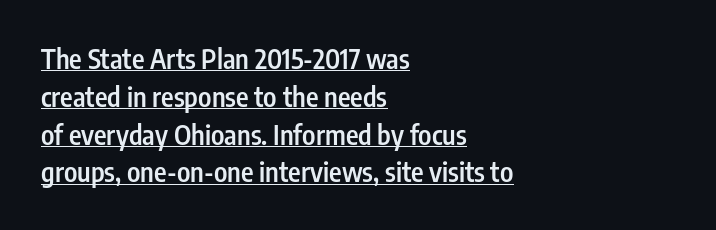
The image shows 27 px text type, upright; set left-aligned, normal line spacing (1.4x), normal letter spacing, underlined.
